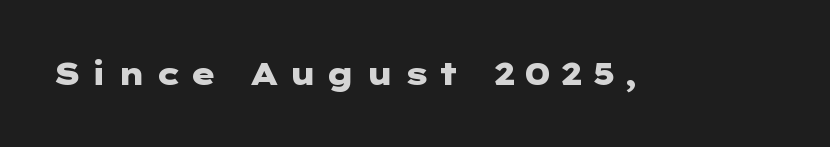
{"serif": "no", "italic": "no", "bold": "yes", "weight": "heavy", "width": "wide", "stroke_contrast": "low", "x_height": "medium", "underline": "no", "letter_spacing": "wide", "letter_spacing_em": 0.28, "glyph_px": 31}
